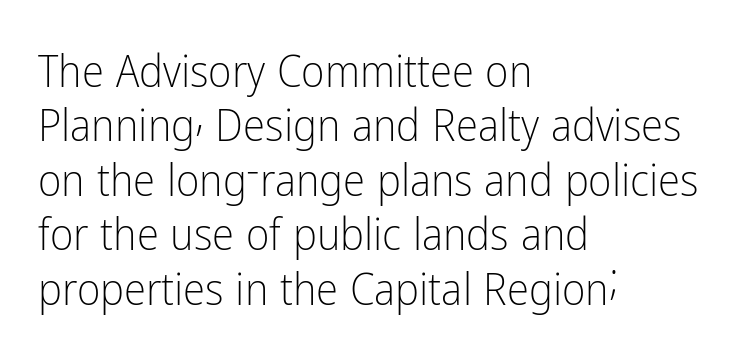
Nobody touched the tracking dial on this one. Does the lettering tilt? It doesn't — this is upright. Looks like regular typesetting: each glyph gets only the width it needs. If you drew a ruler down the left edge, every line would touch it. Descenders are the only things crossing below the line. The rendering shows plain stroke endings on the letterforms — a sans-serif design.
